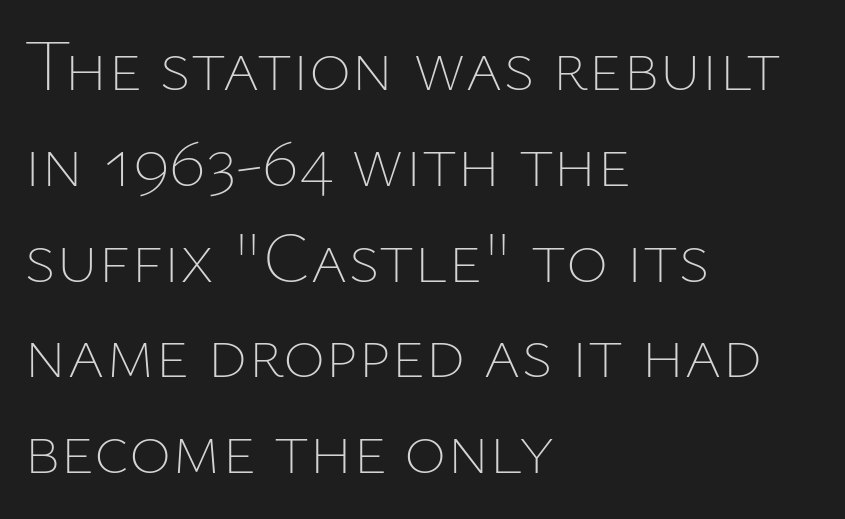
Ordinary non-slanted type is in use. The face used here is proportionally spaced, like ordinary book or web type. No chunkiness to these letters — they're not bold. The tracking reads as untouched default to a designer's eye.
